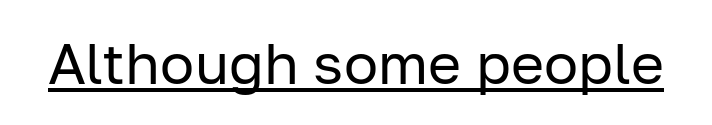
{"serif": "no", "italic": "no", "bold": "no", "weight": "regular", "width": "normal", "stroke_contrast": "low", "x_height": "medium", "monospaced": "no", "underline": "yes", "letter_spacing": "normal", "letter_spacing_em": 0.0, "glyph_px": 57}
